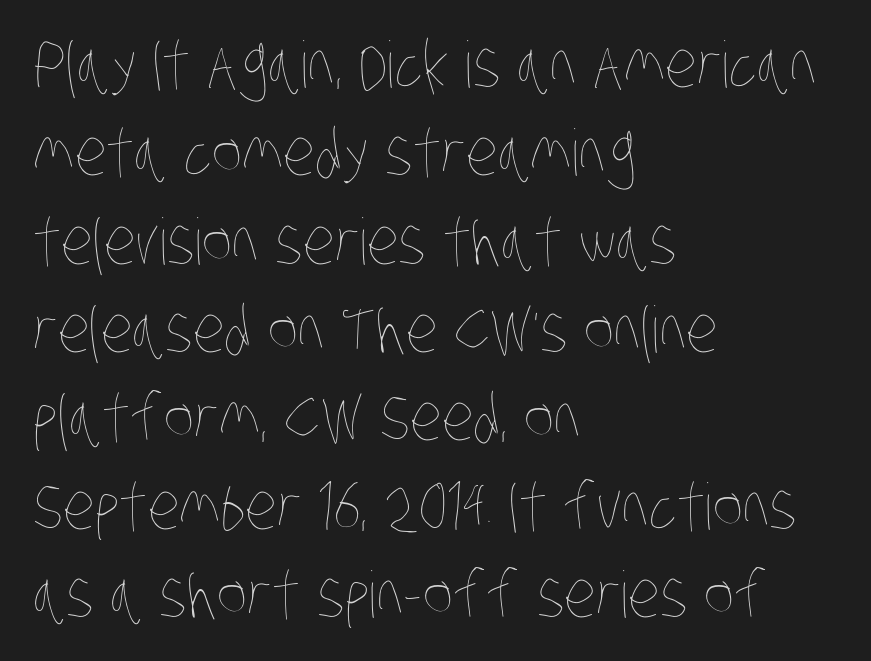
{"bold": "no", "weight": "thin", "width": "condensed", "stroke_contrast": "low", "x_height": "large", "monospaced": "no", "underline": "no", "align": "left", "line_spacing": "normal", "line_spacing_ratio": 1.38, "letter_spacing": "normal", "letter_spacing_em": 0.0, "glyph_px": 64}
